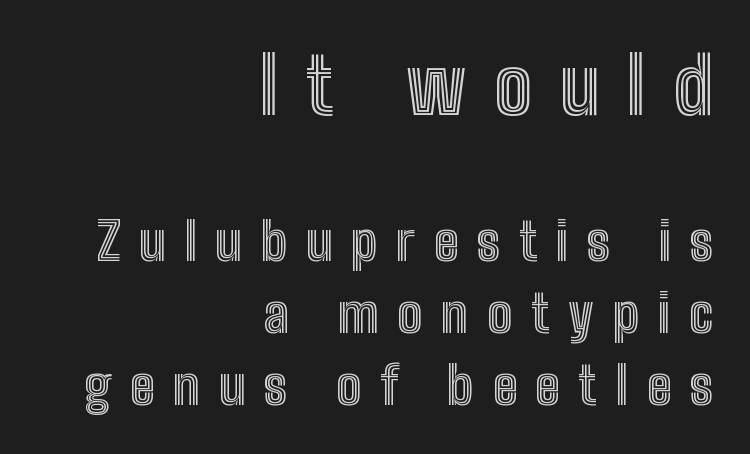
Q: Is the text italic (slanted)? A: No, it is upright.
Q: Is the text underlined? A: No.
Q: How is the paragraph aligned? A: Right-aligned.
Q: Is the spacing between letters normal or unusually wide? A: Unusually wide.
Q: Is the spacing between lines tight, normal or loose? A: Normal.
Q: Which block of text is set in a larger size, the first (top) or the second (bottom)? A: The first (top) one.
Q: Width (condensed, normal, or wide)? A: Condensed.
Q: x-height? A: Medium.
Q: Monospaced? A: No.
